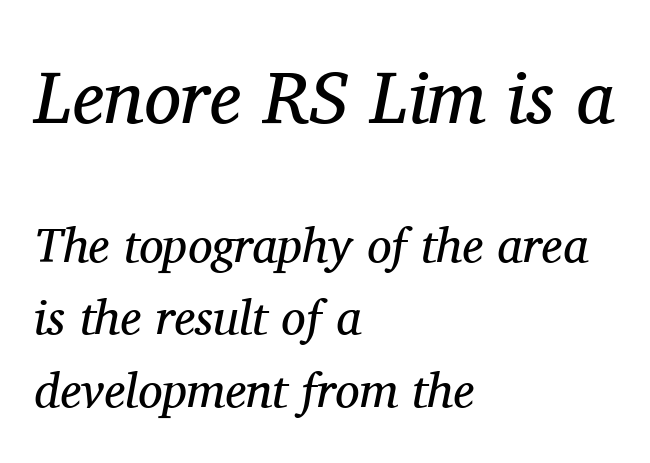
{"serif": "yes", "italic": "yes", "lean": "right", "slant_degrees": 11, "bold": "no", "weight": "regular", "width": "normal", "stroke_contrast": "medium", "x_height": "medium", "monospaced": "no", "underline": "no", "align": "left", "line_spacing": "normal", "line_spacing_ratio": 1.48, "letter_spacing": "normal", "letter_spacing_em": 0.0, "larger_block": "first", "size_ratio": 1.51, "glyph_px": 74}
